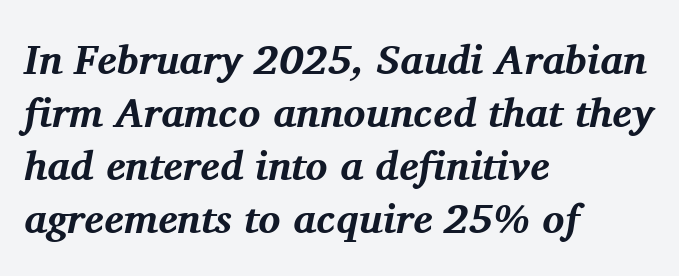
{"serif": "yes", "italic": "yes", "lean": "right", "slant_degrees": 11, "bold": "yes", "weight": "bold", "width": "normal", "stroke_contrast": "medium", "x_height": "medium", "monospaced": "no", "underline": "no", "align": "left", "line_spacing": "normal", "line_spacing_ratio": 1.29, "letter_spacing": "normal", "letter_spacing_em": 0.0, "glyph_px": 41}
